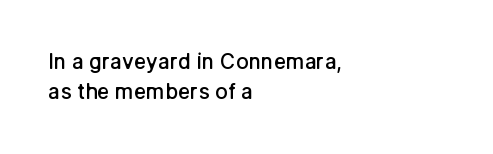
{"italic": "no", "bold": "semi", "underline": "no", "align": "left", "line_spacing": "normal", "line_spacing_ratio": 1.45, "letter_spacing": "normal", "letter_spacing_em": 0.0, "glyph_px": 21}
